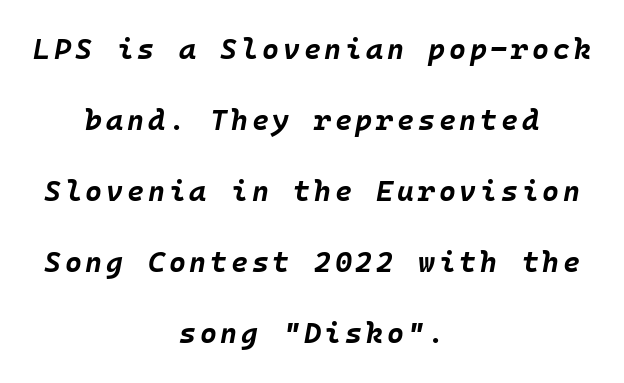
Q: Is the text bold? A: Yes.
Q: Is the text italic (slanted)? A: Yes, it leans right by about 10 degrees.
Q: Is the text underlined? A: No.
Q: How is the paragraph aligned? A: Centered.
Q: Is the spacing between lines tight, normal or loose? A: Loose.
Q: Width (condensed, normal, or wide)? A: Normal.
Q: Stroke contrast? A: Low.
Q: x-height? A: Large.
